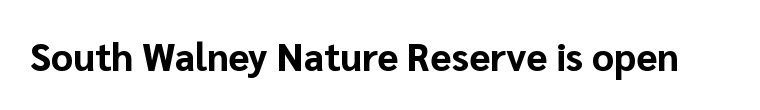
{"serif": "no", "italic": "no", "bold": "yes", "weight": "bold", "width": "normal", "stroke_contrast": "low", "x_height": "medium", "monospaced": "no", "underline": "no", "letter_spacing": "normal", "letter_spacing_em": 0.0, "glyph_px": 38}
